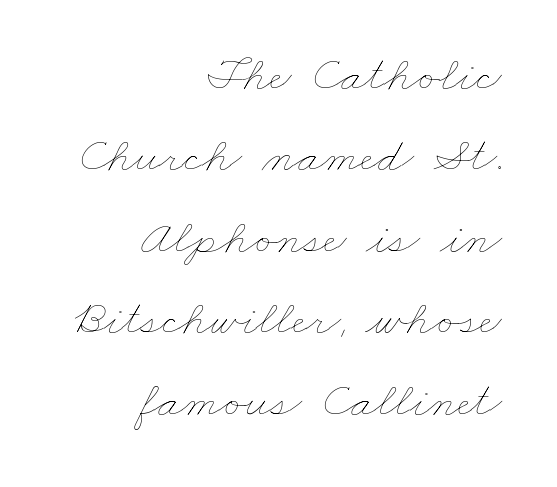
The image shows 50 px thin, wide type; set right-aligned, normal line spacing (1.63x), normal letter spacing, not underlined; low stroke contrast and a small x-height.
